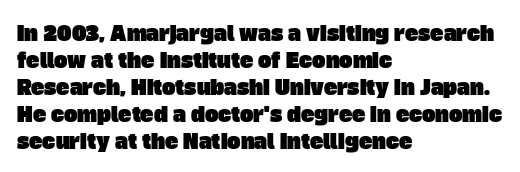
{"underline": "no", "align": "left", "line_spacing": "normal", "line_spacing_ratio": 1.35, "letter_spacing": "normal", "letter_spacing_em": 0.0, "glyph_px": 20}
